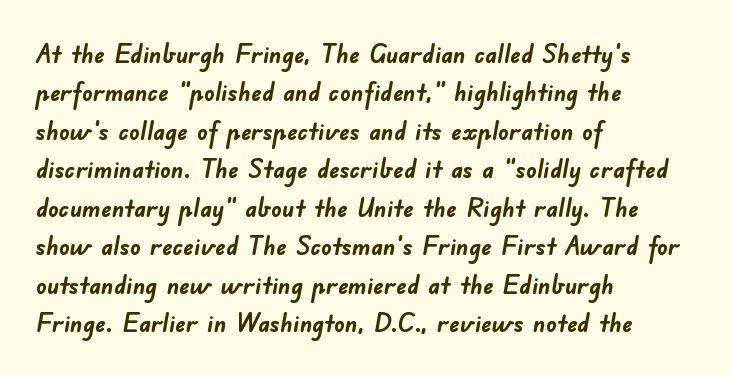
Check the space under the baseline: it is left empty. Spacing between characters is what you'd get straight out of the box. If you measured baseline to baseline, you'd find a middling distance. As a designer I'd log this as weight 700, bold. The paragraph shown leans on its left margin.
